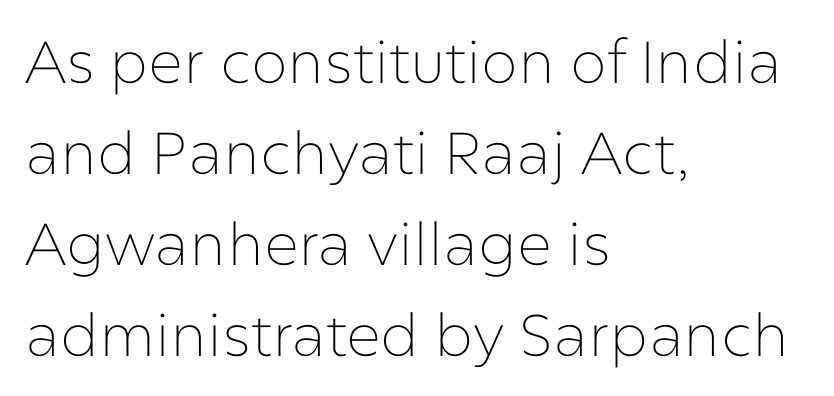
Q: Is the text bold? A: No.
Q: Is the text italic (slanted)? A: No, it is upright.
Q: Is the typeface a serif or a sans-serif typeface? A: Sans-serif.
Q: Is the text underlined? A: No.
Q: How is the paragraph aligned? A: Left-aligned.
Q: Is the spacing between letters normal or unusually wide? A: Normal.
Q: Is the spacing between lines tight, normal or loose? A: Normal.
Q: Width (condensed, normal, or wide)? A: Normal.
Q: Stroke contrast? A: Low.
Q: x-height? A: Medium.
Q: Monospaced? A: No.
